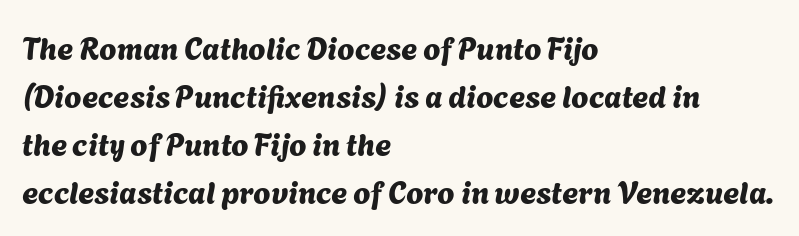
The image shows 31 px sans-serif type; set left-aligned, normal line spacing (1.55x), normal letter spacing, not underlined; medium stroke contrast and a medium x-height.
